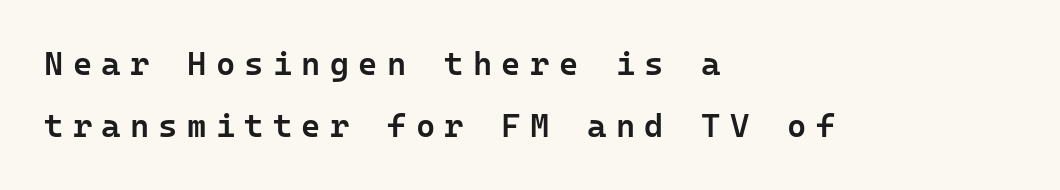
{"serif": "no", "italic": "no", "bold": "semi", "weight": "semibold", "width": "normal", "stroke_contrast": "low", "x_height": "medium", "underline": "no", "align": "left", "line_spacing_ratio": 1.89, "letter_spacing": "wide", "letter_spacing_em": 0.28, "glyph_px": 33}
